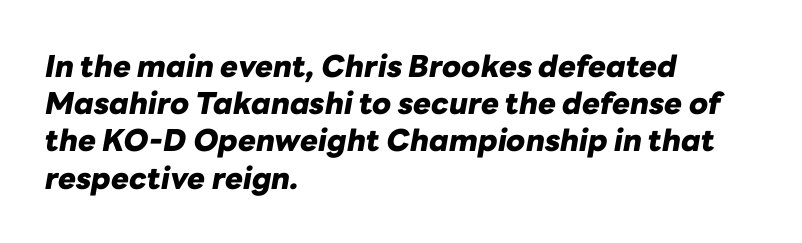
This rendering uses left alignment, leaving the right contour irregular. Observe the ordinary spacing: letters are neighbours, not strangers. Check the space under the baseline: it is left empty. Stroke thickness is high; the sample reads as a true bold.
